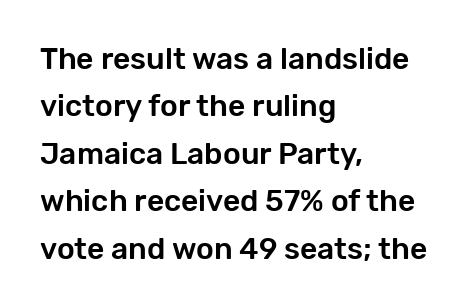
Descenders hang freely into open space. The letters advance in unequal steps, a hallmark of proportional type. A typesetter would call this leading conventional body-copy spacing. Style check: upright.
